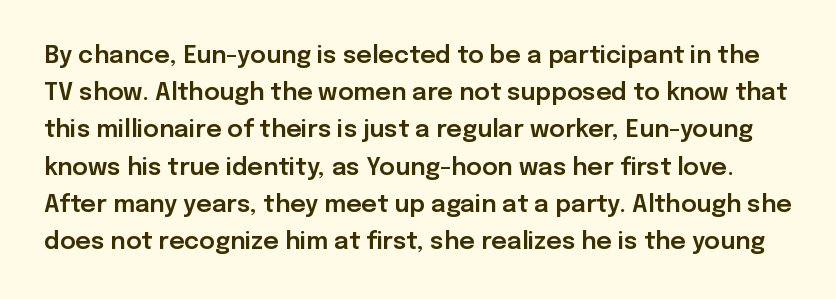
{"italic": "no", "underline": "no", "line_spacing": "normal", "line_spacing_ratio": 1.55, "letter_spacing": "normal", "letter_spacing_em": 0.0, "glyph_px": 24}
